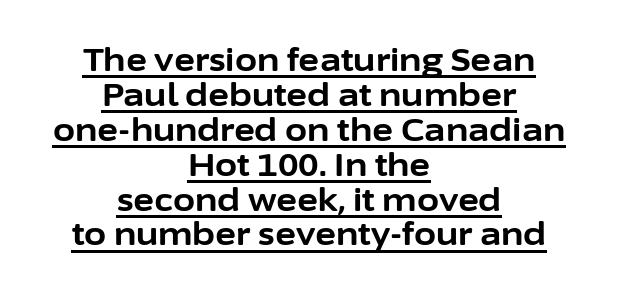
{"serif": "no", "italic": "no", "bold": "yes", "weight": "bold", "width": "normal", "stroke_contrast": "low", "x_height": "medium", "monospaced": "no", "underline": "yes", "align": "center", "line_spacing": "tight", "line_spacing_ratio": 1.09, "letter_spacing": "normal", "letter_spacing_em": 0.0, "glyph_px": 32}
